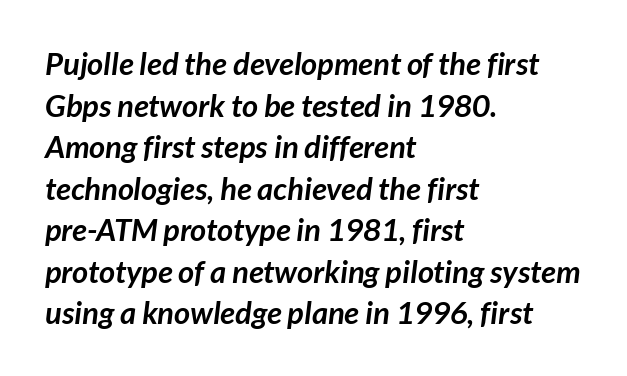
The image shows 31 px semibold sans-serif type; set left-aligned, normal line spacing (1.34x), normal letter spacing, not underlined; low stroke contrast and a medium x-height.
